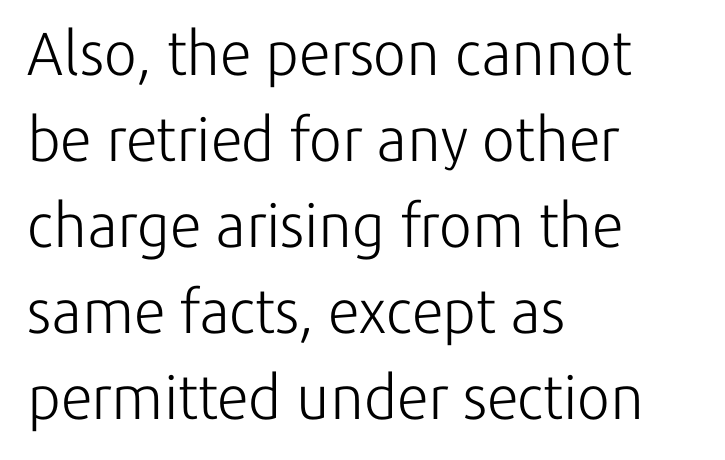
{"serif": "no", "italic": "no", "bold": "no", "weight": "light", "width": "normal", "stroke_contrast": "low", "x_height": "medium", "monospaced": "no", "underline": "no", "align": "left", "line_spacing": "normal", "line_spacing_ratio": 1.41, "letter_spacing": "normal", "letter_spacing_em": 0.0, "glyph_px": 61}
